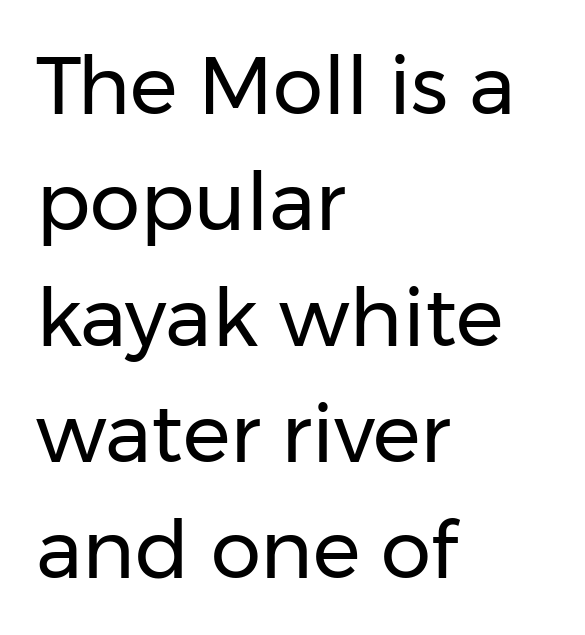
Q: Is the text bold? A: No.
Q: Is the text italic (slanted)? A: No, it is upright.
Q: Is the typeface a serif or a sans-serif typeface? A: Sans-serif.
Q: Is the text underlined? A: No.
Q: How is the paragraph aligned? A: Left-aligned.
Q: Is the spacing between letters normal or unusually wide? A: Normal.
Q: Is the spacing between lines tight, normal or loose? A: Normal.
Q: Width (condensed, normal, or wide)? A: Normal.
Q: Stroke contrast? A: Low.
Q: x-height? A: Medium.
Q: Monospaced? A: No.
